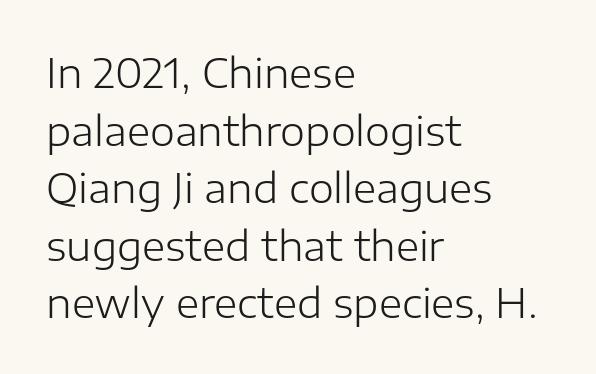
Vertically, the passage feels balanced, rows spaced as you'd expect. This is sans-serif lettering, the kind often seen on screens and signage. The letters sit at their default tracking, neither squeezed nor spread. Posture: straight, roman, zero tilt.
